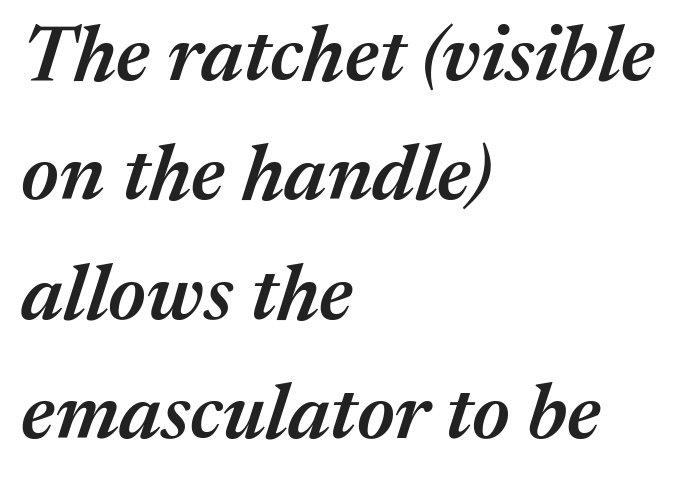
In terms of leading, this rendering sits right in the middle. No extra tracking has been applied to these lines. Each letter keeps its own natural width here, so spacing adapts to shape. Notice the strokes are somewhat thickened but not fully heavy: this is a semibold.
